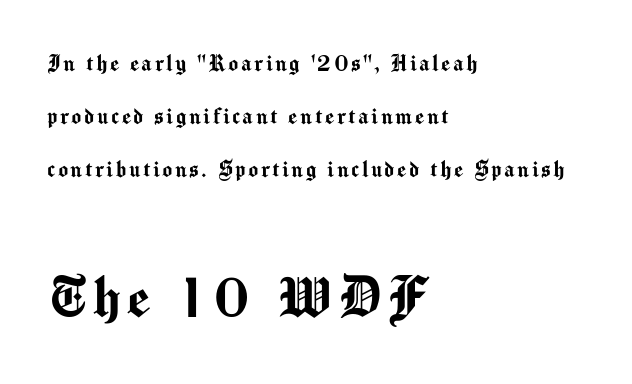
Q: Is the text italic (slanted)? A: No, it is upright.
Q: Is the typeface a serif or a sans-serif typeface? A: Sans-serif.
Q: Is the text underlined? A: No.
Q: How is the paragraph aligned? A: Left-aligned.
Q: Is the spacing between lines tight, normal or loose? A: Loose.
Q: Which block of text is set in a larger size, the first (top) or the second (bottom)? A: The second (bottom) one.
Q: Width (condensed, normal, or wide)? A: Normal.
Q: Stroke contrast? A: Medium.
Q: x-height? A: Medium.
Q: Monospaced? A: No.
